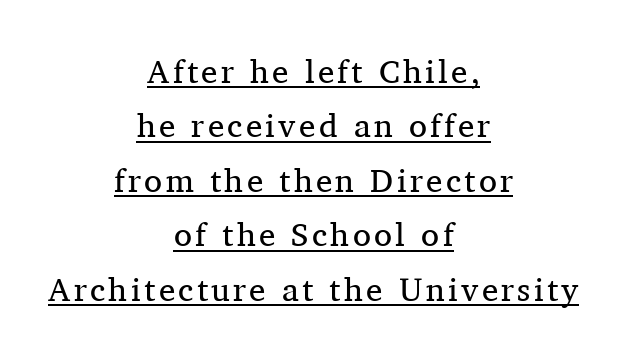
Q: Is the text bold? A: No.
Q: Is the text italic (slanted)? A: No, it is upright.
Q: Is the typeface a serif or a sans-serif typeface? A: Serif.
Q: Is the text underlined? A: Yes.
Q: How is the paragraph aligned? A: Centered.
Q: Is the spacing between lines tight, normal or loose? A: Normal.
Q: Width (condensed, normal, or wide)? A: Normal.
Q: Stroke contrast? A: Medium.
Q: x-height? A: Medium.
Q: Monospaced? A: No.
